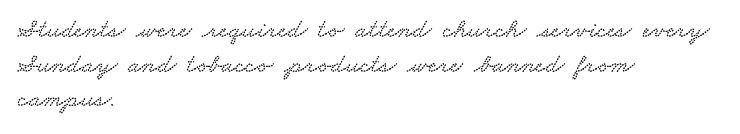
The image shows 27 px text type; set left-aligned, normal line spacing (1.28x), normal letter spacing, not underlined.
